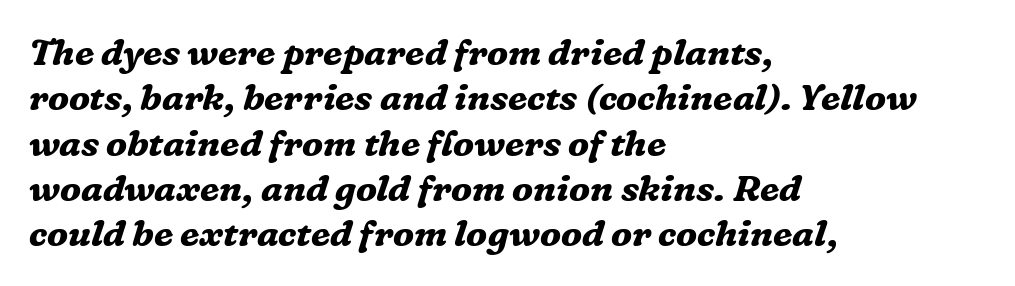
Q: Is the text bold? A: Yes.
Q: Is the text italic (slanted)? A: Yes, it leans right by about 16 degrees.
Q: Is the typeface a serif or a sans-serif typeface? A: Serif.
Q: Is the text underlined? A: No.
Q: How is the paragraph aligned? A: Left-aligned.
Q: Is the spacing between letters normal or unusually wide? A: Normal.
Q: Is the spacing between lines tight, normal or loose? A: Normal.
Q: Width (condensed, normal, or wide)? A: Normal.
Q: Stroke contrast? A: Medium.
Q: x-height? A: Medium.
Q: Monospaced? A: No.
